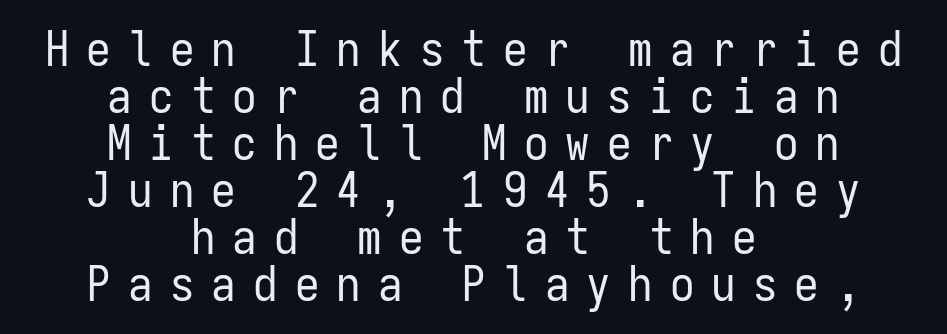
A typesetter would call this monospace, since all characters share one set width. Caption: multi-line text, centered on the measure. The line-height multiplier appears low, near solid setting. The font family rendered here belongs to the sans-serif group. Unbolded letterforms with no extra heft. The letters stand upright; this is a roman face.
